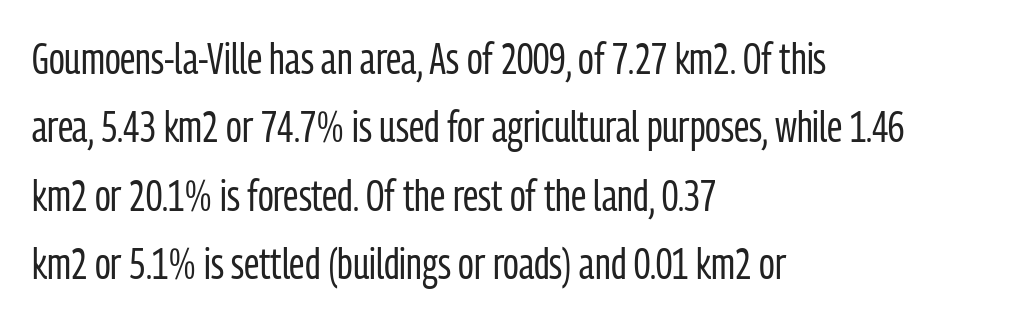
Q: Is the text bold? A: No.
Q: Is the text italic (slanted)? A: No, it is upright.
Q: Is the typeface a serif or a sans-serif typeface? A: Sans-serif.
Q: Is the text underlined? A: No.
Q: How is the paragraph aligned? A: Left-aligned.
Q: Is the spacing between letters normal or unusually wide? A: Normal.
Q: Is the spacing between lines tight, normal or loose? A: Normal.
Q: Width (condensed, normal, or wide)? A: Condensed.
Q: Stroke contrast? A: Low.
Q: x-height? A: Medium.
Q: Monospaced? A: No.
